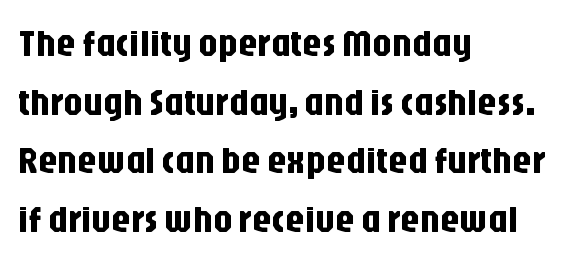
{"serif": "no", "italic": "no", "width": "condensed", "stroke_contrast": "low", "x_height": "large", "monospaced": "no", "underline": "no", "align": "left", "line_spacing": "normal", "line_spacing_ratio": 1.54, "letter_spacing": "normal", "letter_spacing_em": 0.0, "glyph_px": 38}
